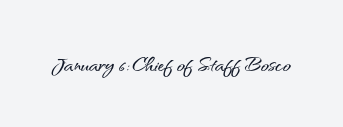
This rendering leaves character spacing at its baseline value. Has an underline been added? It has not.
